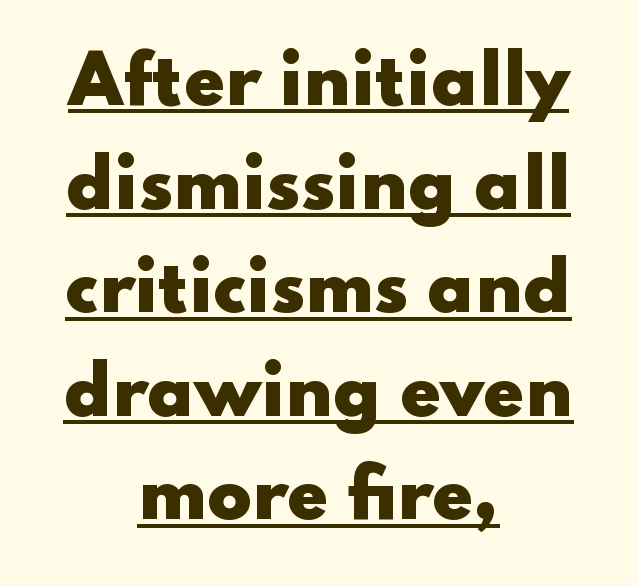
The passage shown is emphatically bold. Rendered with straight, roman letterforms. Honestly, the letter spacing is just normal — you wouldn't notice it. Quick note: interline space is typical. One-word summary of the alignment: center. Note: no serifs on the glyphs.
